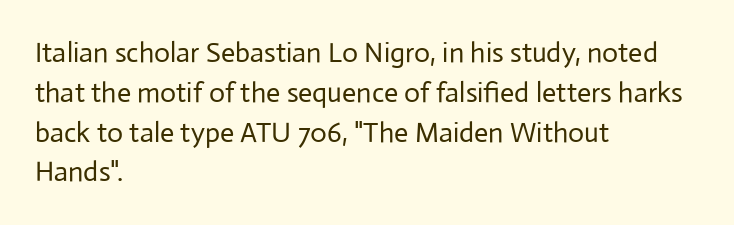
{"serif": "no", "italic": "no", "bold": "no", "weight": "regular", "width": "normal", "stroke_contrast": "low", "x_height": "medium", "monospaced": "no", "underline": "no", "align": "left", "line_spacing": "normal", "line_spacing_ratio": 1.42, "letter_spacing": "normal", "letter_spacing_em": 0.0, "glyph_px": 28}
